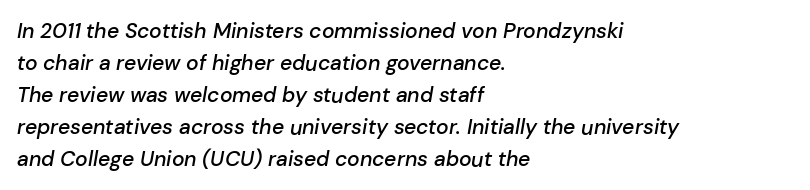
Q: Is the text bold? A: Semi-bold.
Q: Is the text italic (slanted)? A: Yes, it leans right by about 10 degrees.
Q: Is the text underlined? A: No.
Q: How is the paragraph aligned? A: Left-aligned.
Q: Is the spacing between letters normal or unusually wide? A: Normal.
Q: Is the spacing between lines tight, normal or loose? A: Normal.
